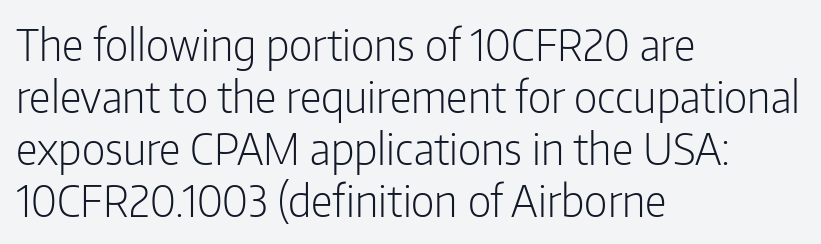
Q: Is the text bold? A: No.
Q: Is the text italic (slanted)? A: No, it is upright.
Q: Is the typeface a serif or a sans-serif typeface? A: Sans-serif.
Q: Is the text underlined? A: No.
Q: How is the paragraph aligned? A: Left-aligned.
Q: Is the spacing between letters normal or unusually wide? A: Normal.
Q: Width (condensed, normal, or wide)? A: Condensed.
Q: Stroke contrast? A: Low.
Q: x-height? A: Medium.
Q: Monospaced? A: No.
